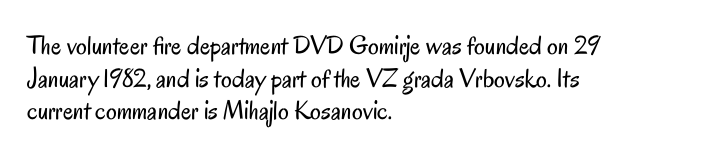
The image shows 27 px text type, upright; set left-aligned, line spacing 1.21x, normal letter spacing, not underlined.
